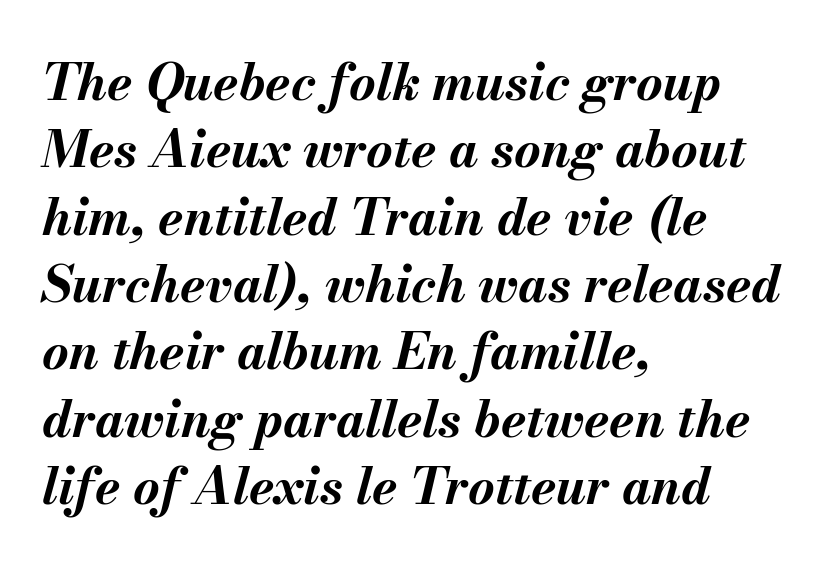
The image shows 51 px bold type, italic (leaning right); set left-aligned, normal line spacing (1.32x), normal letter spacing, not underlined; medium stroke contrast and a small x-height.
